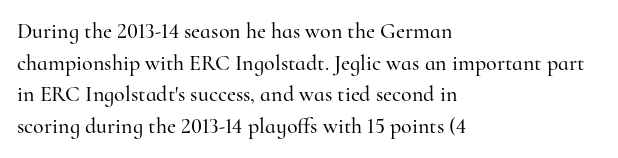
Q: Is the text italic (slanted)? A: No, it is upright.
Q: Is the text underlined? A: No.
Q: How is the paragraph aligned? A: Left-aligned.
Q: Is the spacing between letters normal or unusually wide? A: Normal.
Q: Is the spacing between lines tight, normal or loose? A: Normal.
